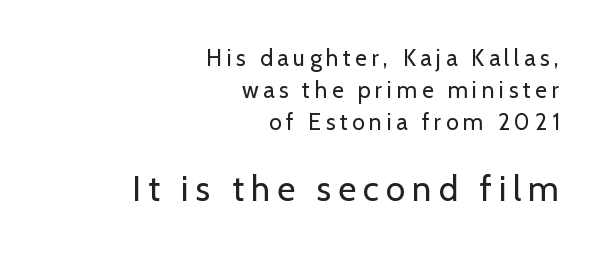
Q: Is the text bold? A: No.
Q: Is the text italic (slanted)? A: No, it is upright.
Q: Is the typeface a serif or a sans-serif typeface? A: Sans-serif.
Q: Is the text underlined? A: No.
Q: How is the paragraph aligned? A: Right-aligned.
Q: Is the spacing between letters normal or unusually wide? A: Unusually wide.
Q: Is the spacing between lines tight, normal or loose? A: Normal.
Q: Which block of text is set in a larger size, the first (top) or the second (bottom)? A: The second (bottom) one.
Q: Width (condensed, normal, or wide)? A: Normal.
Q: Stroke contrast? A: Low.
Q: x-height? A: Medium.
Q: Monospaced? A: No.
